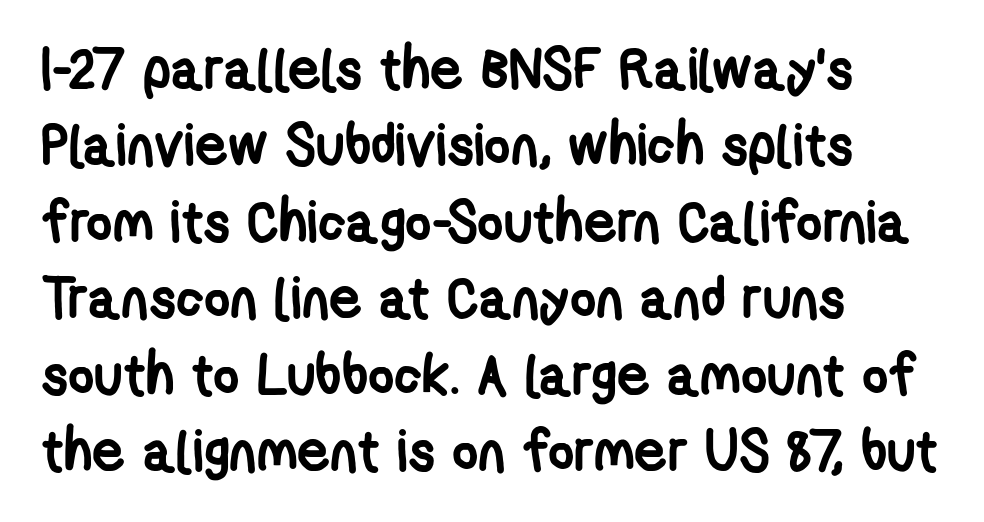
Q: Is the text bold? A: Yes.
Q: Is the typeface a serif or a sans-serif typeface? A: Sans-serif.
Q: Is the text underlined? A: No.
Q: How is the paragraph aligned? A: Left-aligned.
Q: Is the spacing between letters normal or unusually wide? A: Normal.
Q: Is the spacing between lines tight, normal or loose? A: Normal.
Q: Width (condensed, normal, or wide)? A: Condensed.
Q: Stroke contrast? A: Low.
Q: x-height? A: Medium.
Q: Monospaced? A: No.
